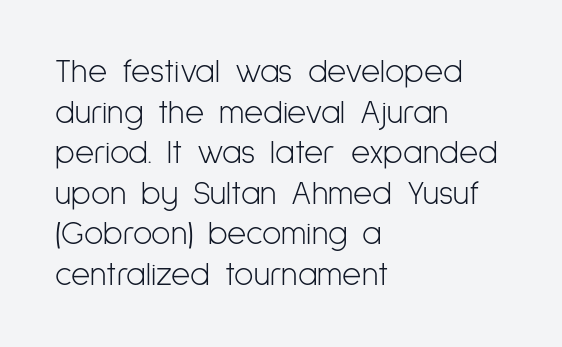
Unmarked baselines from the first word to the last. Every row of glyphs begins at an identical x-position on the left. Honestly, the letter spacing is just normal — you wouldn't notice it. Weight: in the light-to-regular range. Every stem runs plumb, perpendicular to the baseline.
